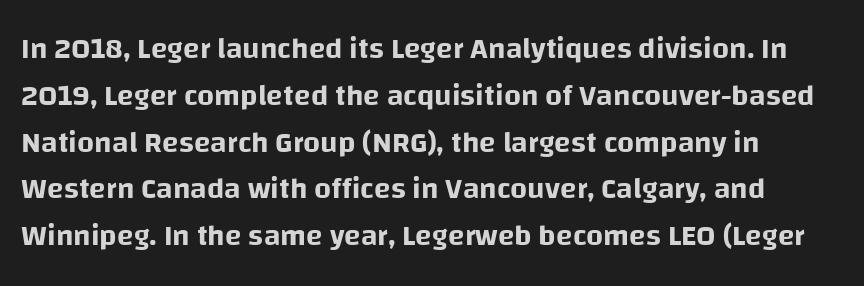
Q: Is the text italic (slanted)? A: No, it is upright.
Q: Is the typeface a serif or a sans-serif typeface? A: Sans-serif.
Q: Is the text underlined? A: No.
Q: How is the paragraph aligned? A: Left-aligned.
Q: Is the spacing between letters normal or unusually wide? A: Normal.
Q: Is the spacing between lines tight, normal or loose? A: Normal.
Q: Width (condensed, normal, or wide)? A: Normal.
Q: Stroke contrast? A: Low.
Q: x-height? A: Large.
Q: Monospaced? A: No.
